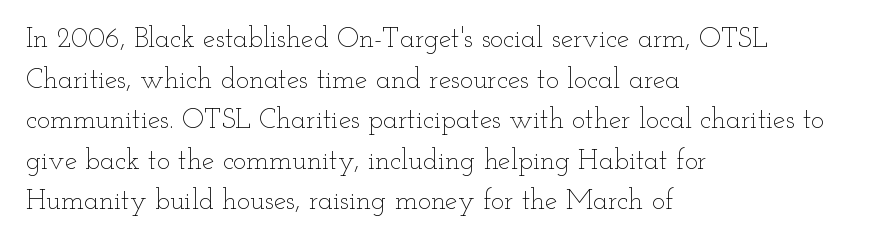
Q: Is the text bold? A: No.
Q: Is the text italic (slanted)? A: No, it is upright.
Q: Is the text underlined? A: No.
Q: How is the paragraph aligned? A: Left-aligned.
Q: Is the spacing between letters normal or unusually wide? A: Normal.
Q: Is the spacing between lines tight, normal or loose? A: Normal.
Q: Width (condensed, normal, or wide)? A: Wide.
Q: Stroke contrast? A: Low.
Q: x-height? A: Small.
Q: Monospaced? A: No.
